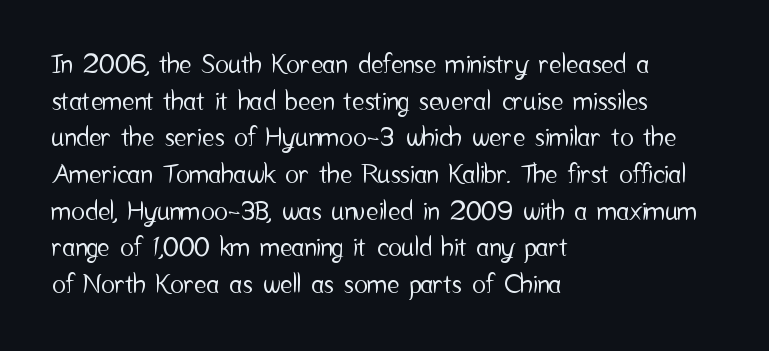
The image shows 26 px text type, upright; set left-aligned, normal line spacing (1.41x), normal letter spacing, not underlined.
